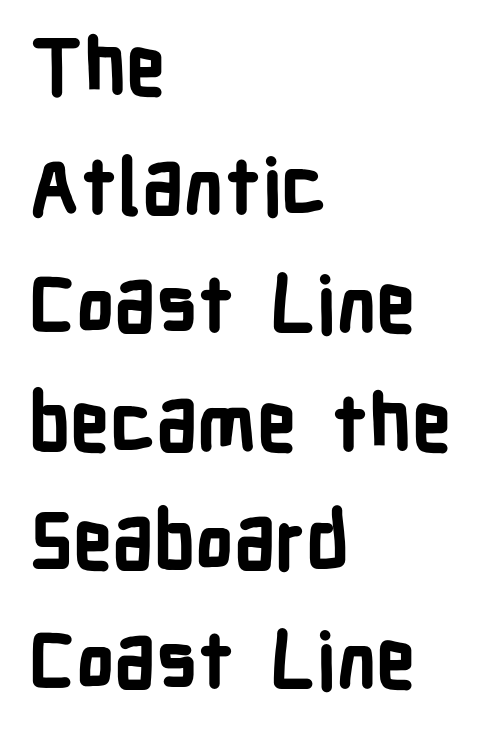
The text block is weighted toward the left margin, trailing off unevenly rightward. Every letter is thick-stroked: bold, no question. Posture: straight, roman, zero tilt. Letters rest on an invisible, unmarked baseline. Reading down the column, the eye jumps a familiar distance to each next line. I'd call this a sans setting — the letters go barefoot.
